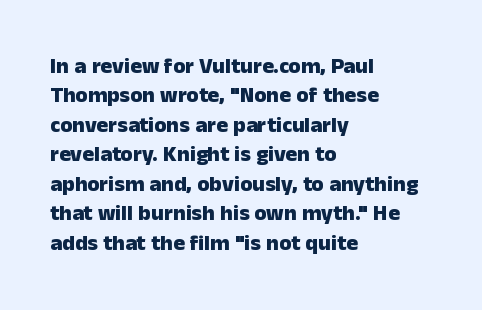
{"italic": "no", "bold": "yes", "underline": "no", "align": "left", "line_spacing": "normal", "line_spacing_ratio": 1.34, "letter_spacing": "normal", "letter_spacing_em": 0.0, "glyph_px": 22}
